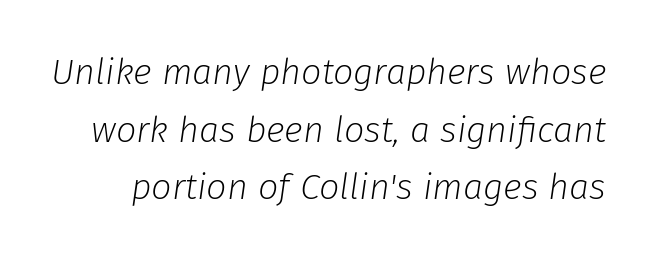
The image shows 36 px light type, italic (leaning right); set normal line spacing (1.6x), normal letter spacing, not underlined; low stroke contrast and a medium x-height.
